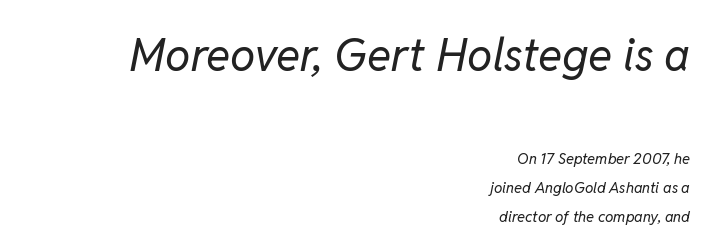
Q: Is the text bold? A: No.
Q: Is the text italic (slanted)? A: Yes, it leans right by about 11 degrees.
Q: Is the text underlined? A: No.
Q: How is the paragraph aligned? A: Right-aligned.
Q: Is the spacing between letters normal or unusually wide? A: Normal.
Q: Is the spacing between lines tight, normal or loose? A: Loose.
Q: Which block of text is set in a larger size, the first (top) or the second (bottom)? A: The first (top) one.
Q: Width (condensed, normal, or wide)? A: Normal.
Q: Stroke contrast? A: Low.
Q: x-height? A: Medium.
Q: Monospaced? A: No.
